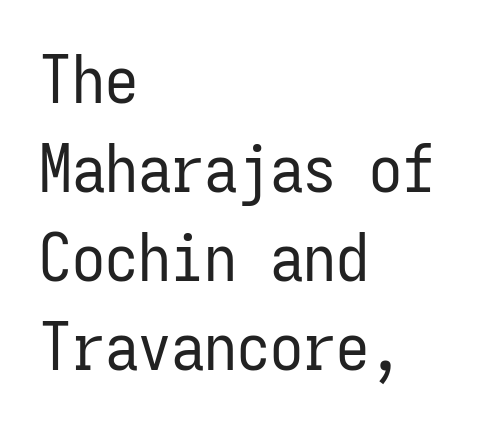
Q: Is the text bold? A: No.
Q: Is the text italic (slanted)? A: No, it is upright.
Q: Is the typeface a serif or a sans-serif typeface? A: Sans-serif.
Q: Is the text underlined? A: No.
Q: How is the paragraph aligned? A: Left-aligned.
Q: Is the spacing between letters normal or unusually wide? A: Normal.
Q: Is the spacing between lines tight, normal or loose? A: Normal.
Q: Width (condensed, normal, or wide)? A: Condensed.
Q: Stroke contrast? A: Low.
Q: x-height? A: Medium.
Q: Monospaced? A: Yes.
